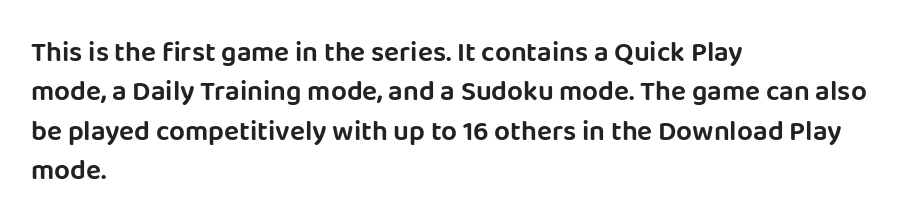
Q: Is the text italic (slanted)? A: No, it is upright.
Q: Is the typeface a serif or a sans-serif typeface? A: Sans-serif.
Q: Is the text underlined? A: No.
Q: How is the paragraph aligned? A: Left-aligned.
Q: Is the spacing between letters normal or unusually wide? A: Normal.
Q: Is the spacing between lines tight, normal or loose? A: Normal.
Q: Width (condensed, normal, or wide)? A: Normal.
Q: Stroke contrast? A: Low.
Q: x-height? A: Large.
Q: Monospaced? A: No.
